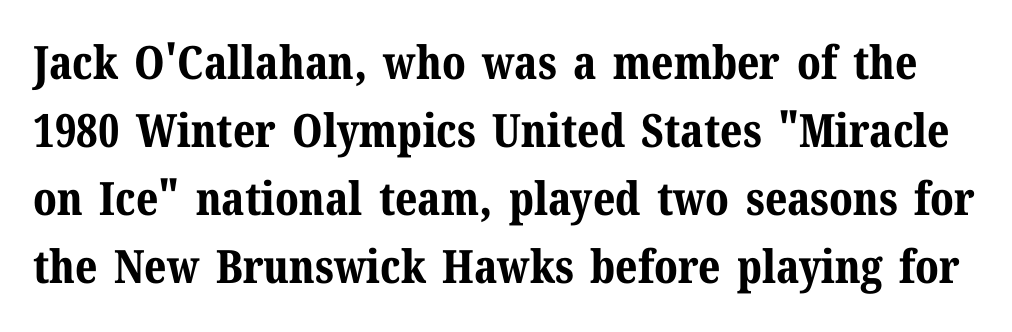
{"serif": "yes", "italic": "no", "bold": "yes", "weight": "bold", "width": "normal", "stroke_contrast": "medium", "x_height": "medium", "monospaced": "no", "underline": "no", "line_spacing": "normal", "line_spacing_ratio": 1.48, "letter_spacing": "normal", "letter_spacing_em": 0.0, "glyph_px": 46}
